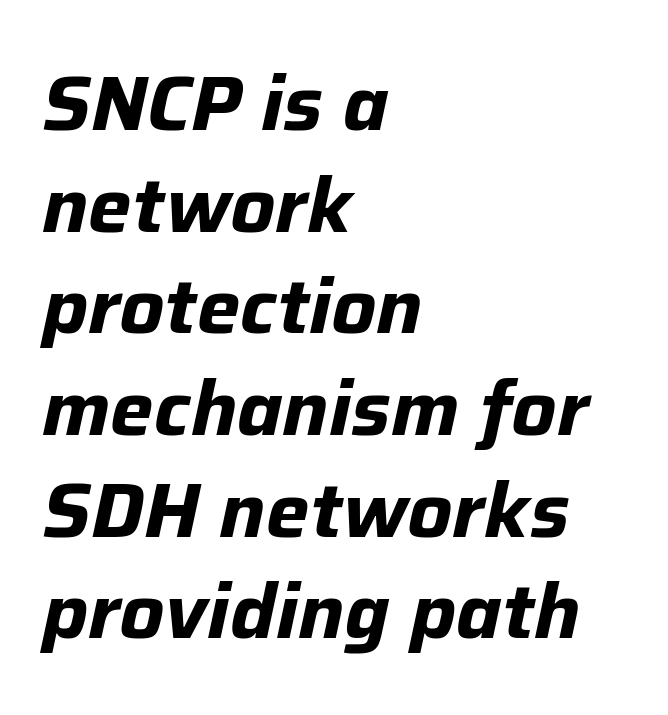
Do the characters align in a grid? No, the font is proportional. All the whitespace from short lines collects on the right. Notice how descenders clear the ascenders below comfortably — that's standard leading. The letters sit at their default tracking, neither squeezed nor spread. Observe the lean: these are italic letterforms. A clean baseline with only descenders dipping below it.
